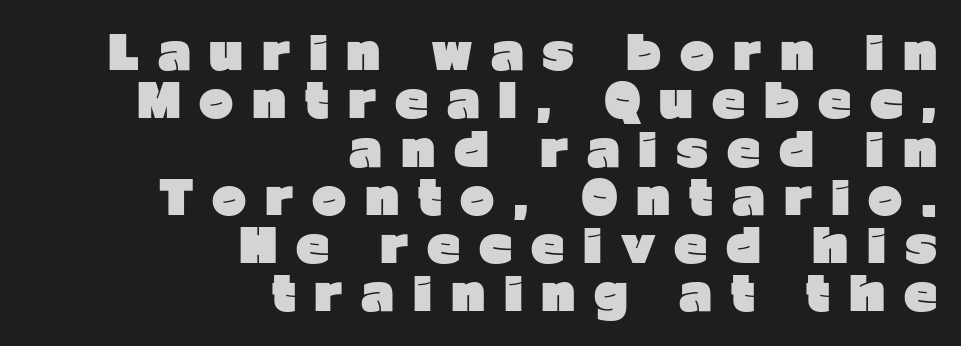
The image shows 46 px heavy sans-serif type, upright; set right-aligned, tight line spacing (1.05x), unusually wide letter spacing (+0.41 em), not underlined; low stroke contrast and a medium x-height.
